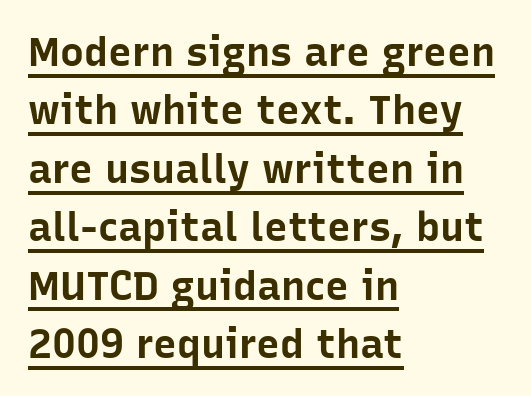
Q: Is the text bold? A: Yes.
Q: Is the text italic (slanted)? A: No, it is upright.
Q: Is the typeface a serif or a sans-serif typeface? A: Sans-serif.
Q: Is the text underlined? A: Yes.
Q: How is the paragraph aligned? A: Left-aligned.
Q: Is the spacing between letters normal or unusually wide? A: Normal.
Q: Is the spacing between lines tight, normal or loose? A: Normal.
Q: Width (condensed, normal, or wide)? A: Normal.
Q: Stroke contrast? A: Low.
Q: x-height? A: Medium.
Q: Monospaced? A: No.
